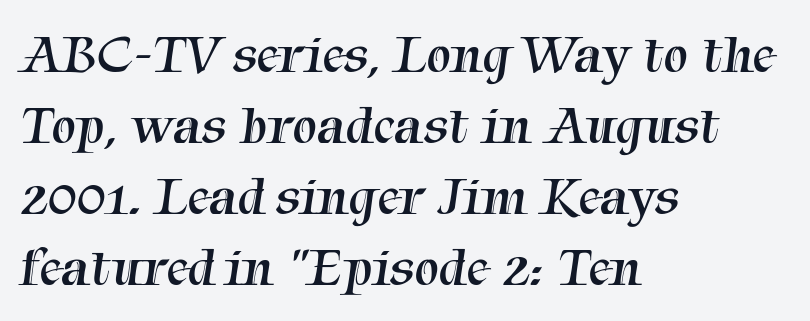
Left-aligned paragraph, ragged on the right. The letters sit at their default tracking, neither squeezed nor spread. Character widths vary here, with narrow letters taking less room than wide ones. The glyphs in this specimen are seriffed.
